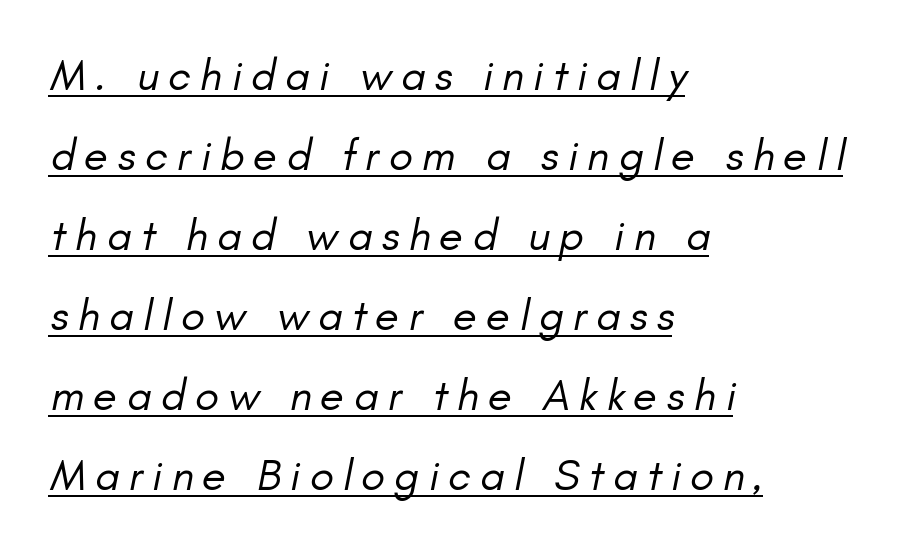
The image shows 44 px regular-weight type, italic (leaning right); set left-aligned, line spacing 1.82x, unusually wide letter spacing (+0.21 em), underlined; low stroke contrast and a small x-height.
